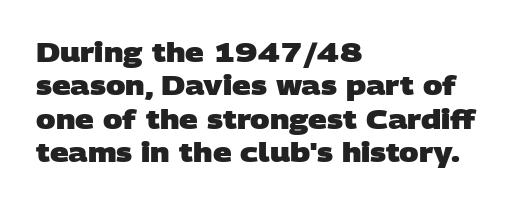
Short note: letters normally spaced. Just letters on the line, the space beneath them empty. Evenly set lines give the paragraph a standard silhouette. Thick stems and heavy bowls — unmistakably bold.
